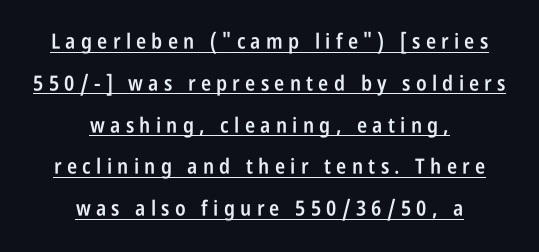
{"italic": "no", "bold": "semi", "underline": "yes", "align": "center", "line_spacing": "loose", "line_spacing_ratio": 1.99, "letter_spacing": "wide", "letter_spacing_em": 0.25, "glyph_px": 21}
